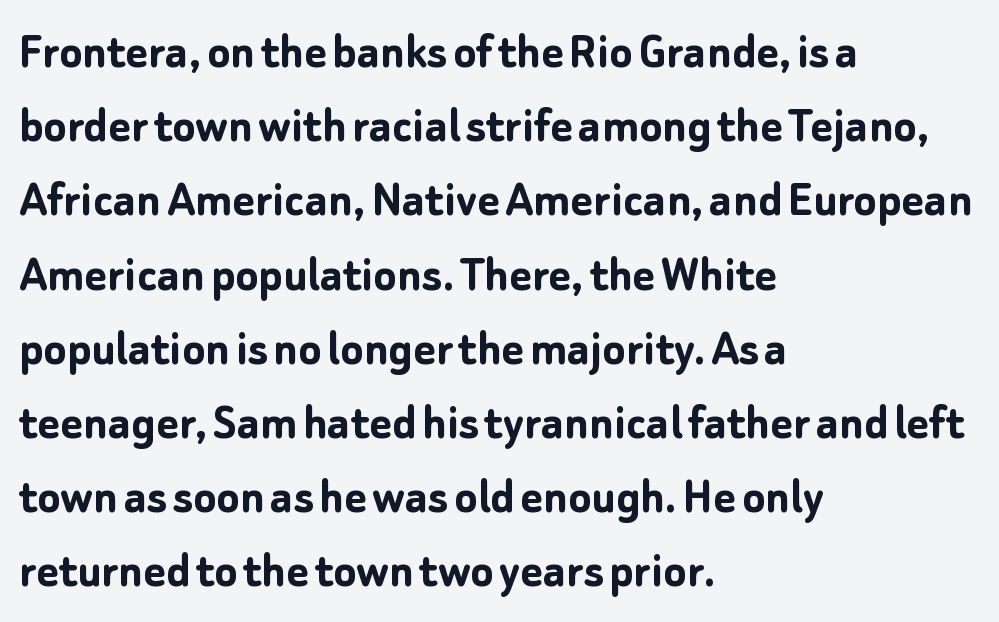
{"serif": "no", "italic": "no", "bold": "yes", "weight": "semibold", "width": "normal", "stroke_contrast": "low", "x_height": "medium", "monospaced": "no", "underline": "no", "align": "left", "line_spacing": "normal", "line_spacing_ratio": 1.4, "letter_spacing": "normal", "letter_spacing_em": 0.0, "glyph_px": 53}
